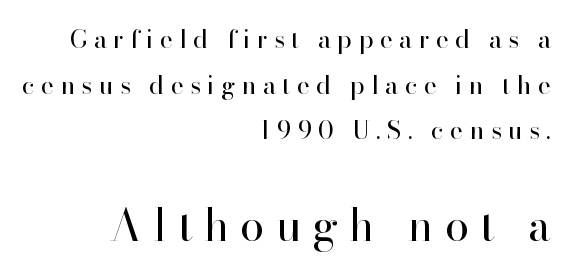
Q: Is the text bold? A: No.
Q: Is the text italic (slanted)? A: No, it is upright.
Q: Is the typeface a serif or a sans-serif typeface? A: Serif.
Q: Is the text underlined? A: No.
Q: How is the paragraph aligned? A: Right-aligned.
Q: Is the spacing between letters normal or unusually wide? A: Unusually wide.
Q: Which block of text is set in a larger size, the first (top) or the second (bottom)? A: The second (bottom) one.
Q: Width (condensed, normal, or wide)? A: Normal.
Q: Stroke contrast? A: High.
Q: x-height? A: Small.
Q: Monospaced? A: No.
